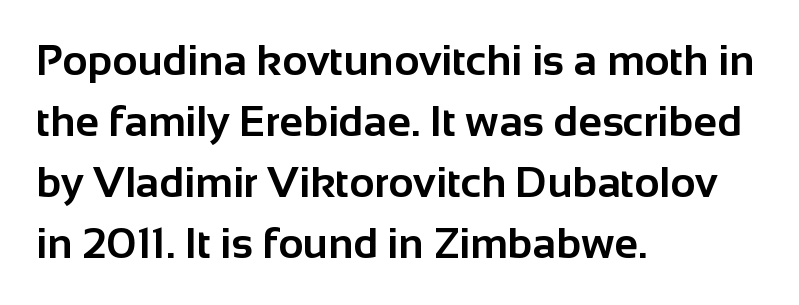
{"serif": "no", "italic": "no", "bold": "yes", "weight": "bold", "width": "normal", "stroke_contrast": "low", "x_height": "medium", "monospaced": "no", "underline": "no", "align": "left", "line_spacing": "normal", "line_spacing_ratio": 1.42, "letter_spacing": "normal", "letter_spacing_em": 0.0, "glyph_px": 43}
